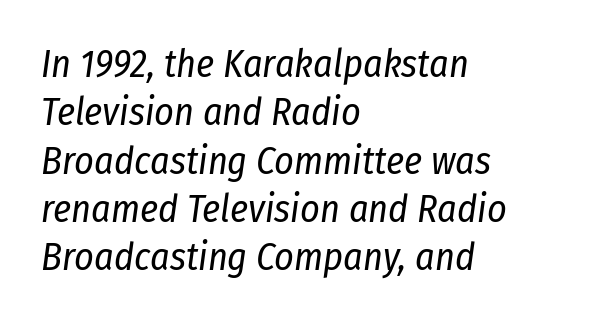
The rendering anchors every line to the left-hand side. This sample uses plain, unmodified letter spacing. Caption: face not bold, strokes unweighted. These lines are rendered in a variable-pitch font.
